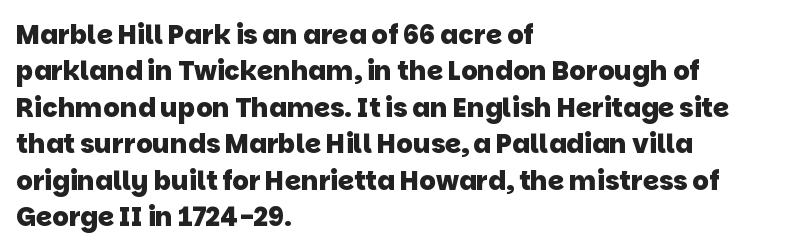
{"bold": "yes", "underline": "no", "align": "left", "line_spacing": "normal", "line_spacing_ratio": 1.4, "letter_spacing": "normal", "letter_spacing_em": 0.0, "glyph_px": 26}
